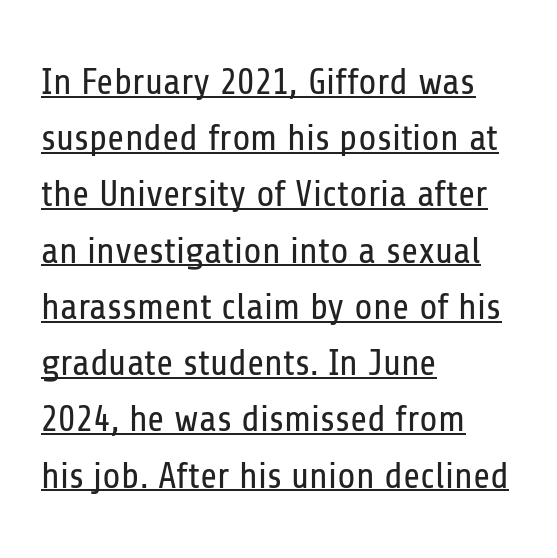
The image shows 37 px regular-weight, condensed sans-serif type, upright; set left-aligned, normal line spacing (1.52x), normal letter spacing, underlined; low stroke contrast and a medium x-height.
